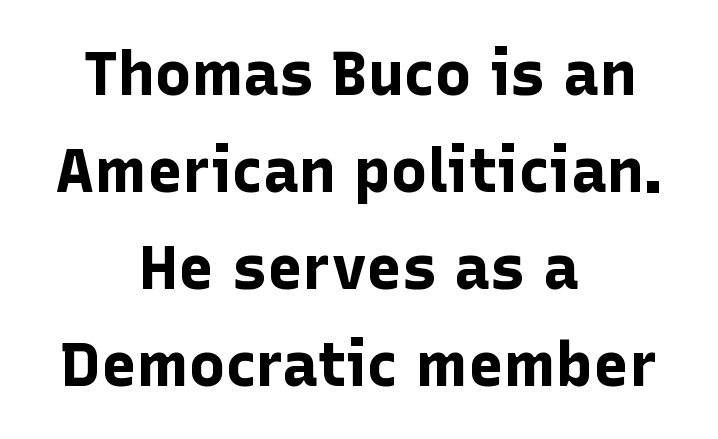
Q: Is the text bold? A: Yes.
Q: Is the text italic (slanted)? A: No, it is upright.
Q: Is the typeface a serif or a sans-serif typeface? A: Sans-serif.
Q: Is the text underlined? A: No.
Q: How is the paragraph aligned? A: Centered.
Q: Is the spacing between letters normal or unusually wide? A: Normal.
Q: Is the spacing between lines tight, normal or loose? A: Normal.
Q: Width (condensed, normal, or wide)? A: Normal.
Q: Stroke contrast? A: Low.
Q: x-height? A: Medium.
Q: Monospaced? A: No.
